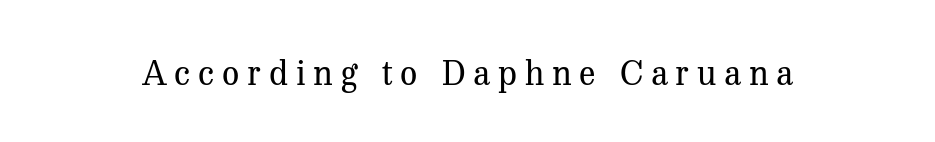
{"serif": "yes", "italic": "no", "bold": "no", "weight": "regular", "width": "normal", "stroke_contrast": "medium", "x_height": "medium", "monospaced": "no", "underline": "no", "letter_spacing": "wide", "letter_spacing_em": 0.23, "glyph_px": 34}
